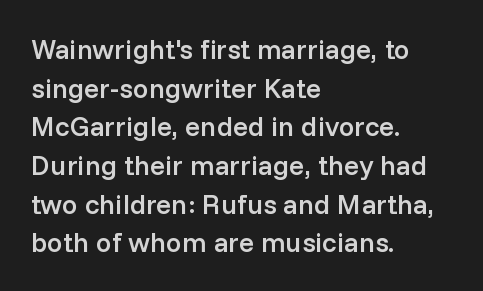
The image shows 28 px semibold sans-serif type, upright; set left-aligned, normal line spacing (1.38x), normal letter spacing, not underlined; low stroke contrast and a medium x-height.
